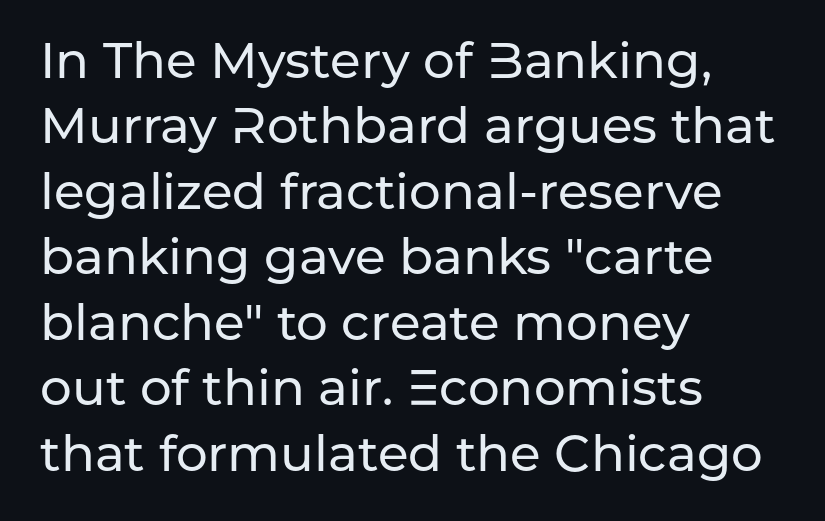
The image shows 50 px sans-serif type, upright; set left-aligned, normal line spacing (1.31x), normal letter spacing, not underlined; low stroke contrast and a medium x-height.
